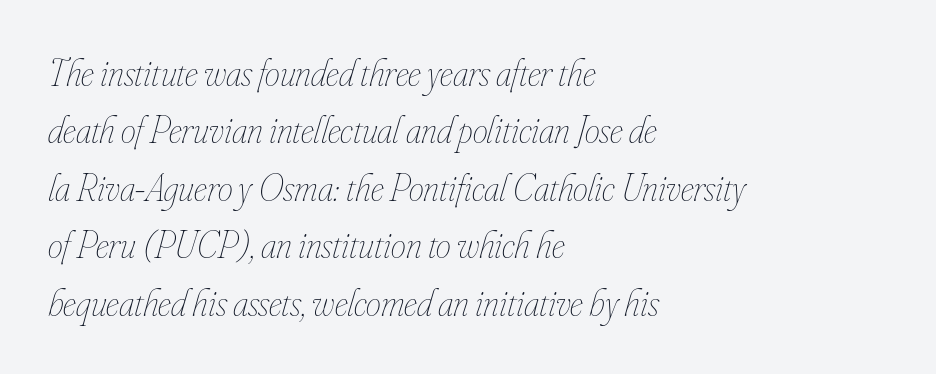
The specimen reads as italic at a glance. This rendering leaves character spacing at its baseline value. The rendering uses natural spacing where letterforms have individual widths. Unmarked baselines from the first word to the last.
